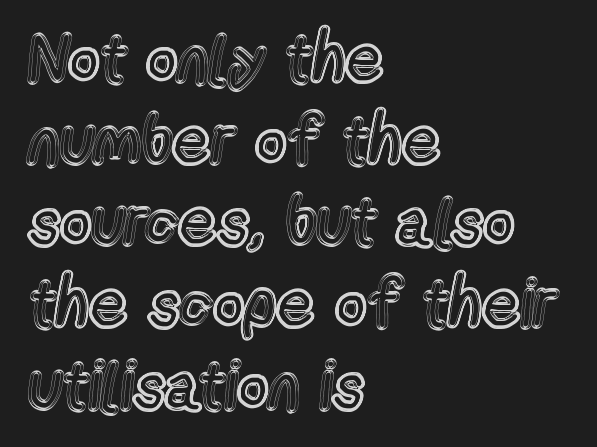
The gap between lines stays unmarked. Each letter keeps its own natural width here, so spacing adapts to shape. The lines are quadded left. Nothing unusual about the tracking: characters are spaced as the font intends.
